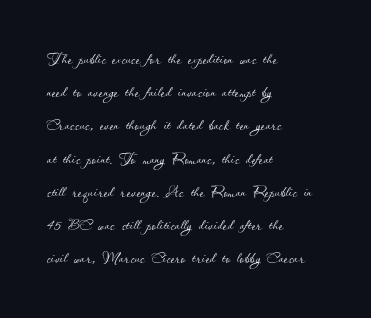
The face looks like a standard text weight, possibly lighter. Short and long lines alike share a common starting point at left. Vertically, the passage feels balanced, rows spaced as you'd expect. A bare baseline throughout the passage. Here the glyphs are tracked normally, forming tight word shapes.
